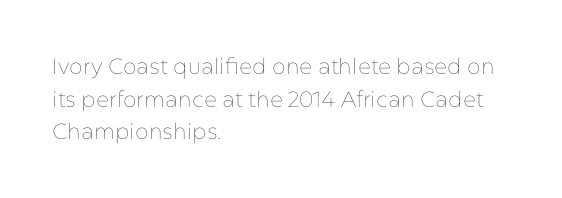
{"italic": "no", "bold": "no", "underline": "no", "align": "left", "line_spacing": "normal", "line_spacing_ratio": 1.48, "letter_spacing": "normal", "letter_spacing_em": 0.0, "glyph_px": 22}
